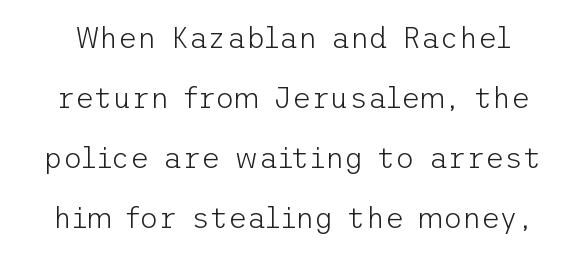
The image shows 29 px light sans-serif type, upright; set loose line spacing (2.07x), normal letter spacing, not underlined; low stroke contrast and a medium x-height.
